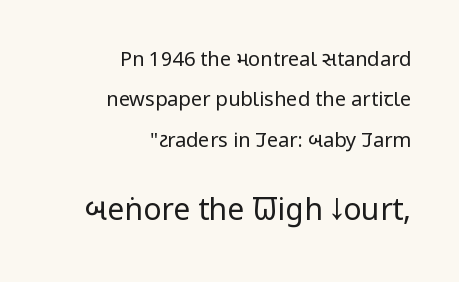
The image shows 30 px regular-weight, condensed sans-serif type, upright; set right-aligned, loose line spacing (2.02x), normal letter spacing, not underlined; the second (bottom) block is 1.5x larger; low stroke contrast and a large x-height.
